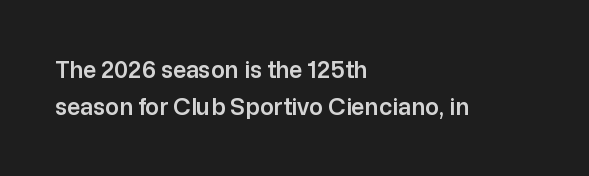
The image shows 23 px text type, upright; set left-aligned, normal line spacing (1.59x), normal letter spacing, not underlined.
